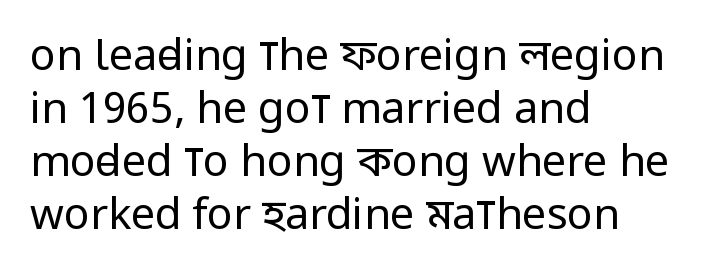
The image shows 43 px regular-weight, condensed sans-serif type, upright; set left-aligned, line spacing 1.23x, normal letter spacing, not underlined; low stroke contrast and a large x-height.
